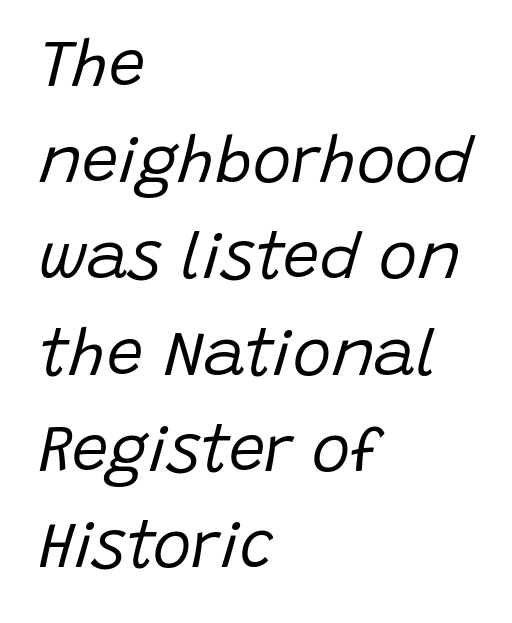
Looking at the ascenders, they clearly lean. Observe the ordinary spacing: letters are neighbours, not strangers. The face used here is proportionally spaced, like ordinary book or web type. The font is comparable to plain body text, perhaps lighter.
